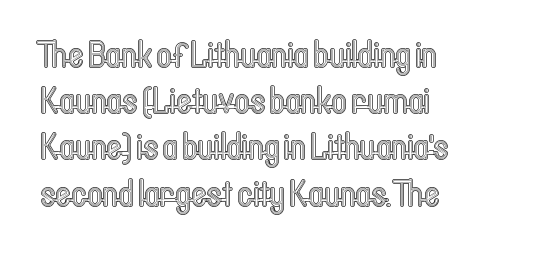
Typeset ragged right — the left edge is the straight one. Unlike italic type, these characters show no tilt at all. A typesetter would call this zero additional tracking. Horizontal bands of white between lines are of average thickness. Nobody drew a line under any word here.
